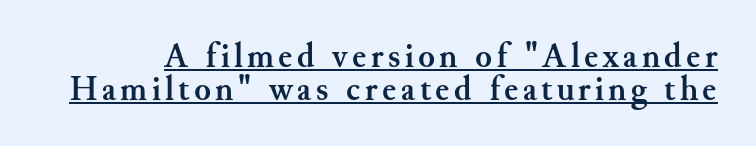
The image shows 34 px semibold serif type, upright; set tight line spacing (0.97x), underlined; medium stroke contrast and a small x-height.
